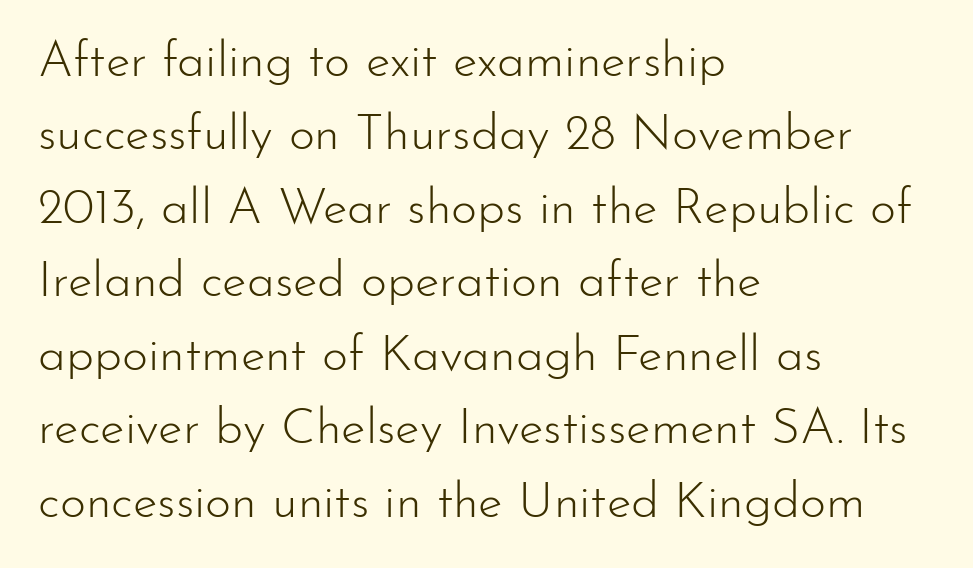
Q: Is the text bold? A: No.
Q: Is the text italic (slanted)? A: No, it is upright.
Q: Is the typeface a serif or a sans-serif typeface? A: Sans-serif.
Q: Is the text underlined? A: No.
Q: How is the paragraph aligned? A: Left-aligned.
Q: Is the spacing between letters normal or unusually wide? A: Normal.
Q: Is the spacing between lines tight, normal or loose? A: Normal.
Q: Width (condensed, normal, or wide)? A: Normal.
Q: Stroke contrast? A: Low.
Q: x-height? A: Small.
Q: Monospaced? A: No.
